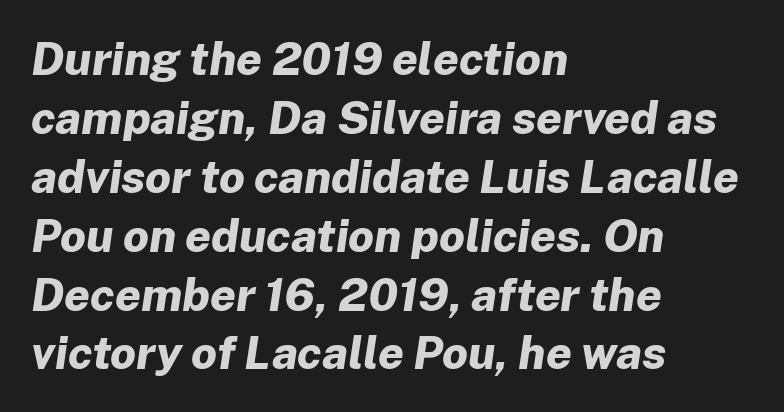
Q: Is the text bold? A: Yes.
Q: Is the text italic (slanted)? A: Yes, it leans right by about 8 degrees.
Q: Is the text underlined? A: No.
Q: How is the paragraph aligned? A: Left-aligned.
Q: Is the spacing between letters normal or unusually wide? A: Normal.
Q: Is the spacing between lines tight, normal or loose? A: Normal.
Q: Width (condensed, normal, or wide)? A: Normal.
Q: Stroke contrast? A: Low.
Q: x-height? A: Medium.
Q: Monospaced? A: No.
